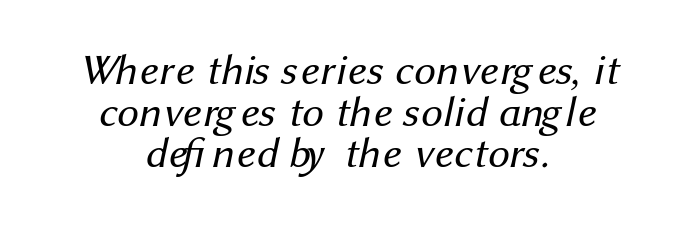
The lines in this sample share a center point and differ in where they start and stop. A sans-serif font was chosen for this passage. The glyphs are unaccompanied by any horizontal stroke below them. Letters have the restrained weight of plain body copy at most. What's the leading like? Squeezed, with rows nearly overlapping.
